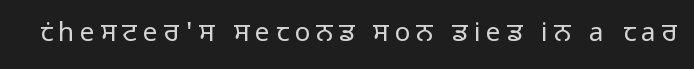
Q: Is the text bold? A: No.
Q: Is the text italic (slanted)? A: No, it is upright.
Q: Is the text underlined? A: No.
Q: Is the spacing between letters normal or unusually wide? A: Unusually wide.
